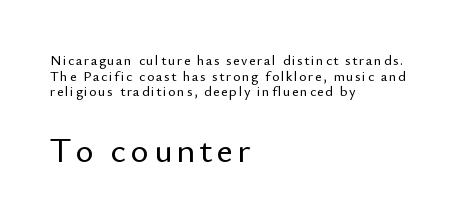
Q: Is the text italic (slanted)? A: No, it is upright.
Q: Is the typeface a serif or a sans-serif typeface? A: Sans-serif.
Q: Is the text underlined? A: No.
Q: How is the paragraph aligned? A: Left-aligned.
Q: Is the spacing between lines tight, normal or loose? A: Tight.
Q: Which block of text is set in a larger size, the first (top) or the second (bottom)? A: The second (bottom) one.
Q: Width (condensed, normal, or wide)? A: Normal.
Q: Stroke contrast? A: Low.
Q: x-height? A: Small.
Q: Monospaced? A: No.
